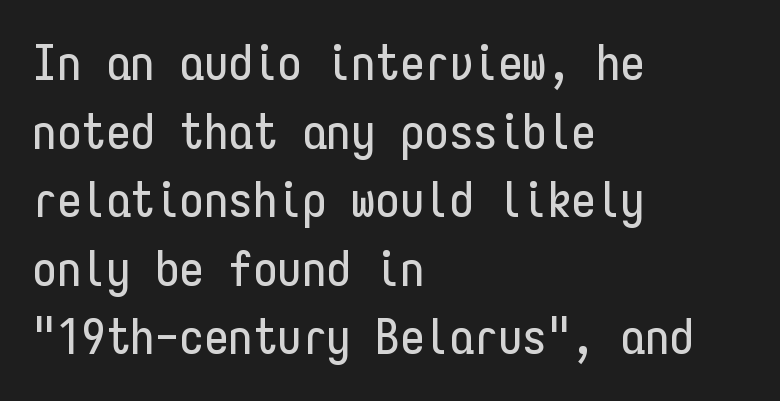
Does the leading feel generous? No, just average. This sample uses a sans-serif face. The foot of each line stays bare and open. Horizontally, the lines are justified to the leading edge only. Short note: letters normally spaced.
